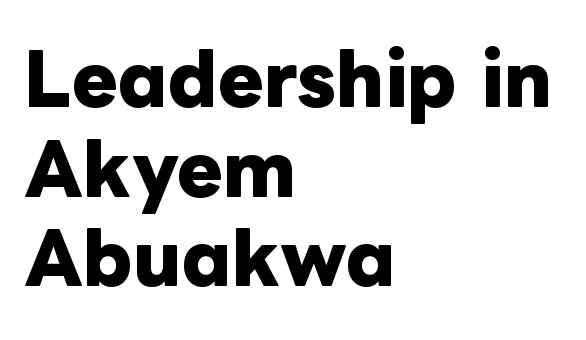
Q: Is the text bold? A: Yes.
Q: Is the text italic (slanted)? A: No, it is upright.
Q: Is the text underlined? A: No.
Q: How is the paragraph aligned? A: Left-aligned.
Q: Is the spacing between letters normal or unusually wide? A: Normal.
Q: Is the spacing between lines tight, normal or loose? A: Normal.
Q: Width (condensed, normal, or wide)? A: Normal.
Q: Stroke contrast? A: Low.
Q: x-height? A: Medium.
Q: Monospaced? A: No.
